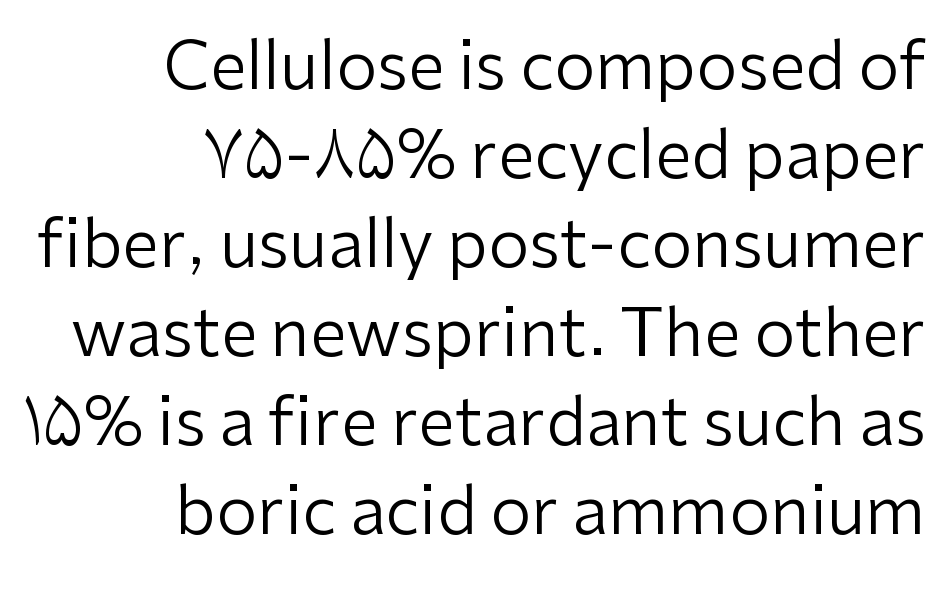
Q: Is the text bold? A: No.
Q: Is the text italic (slanted)? A: No, it is upright.
Q: Is the typeface a serif or a sans-serif typeface? A: Sans-serif.
Q: Is the text underlined? A: No.
Q: How is the paragraph aligned? A: Right-aligned.
Q: Is the spacing between letters normal or unusually wide? A: Normal.
Q: Is the spacing between lines tight, normal or loose? A: Normal.
Q: Width (condensed, normal, or wide)? A: Normal.
Q: Stroke contrast? A: Low.
Q: x-height? A: Medium.
Q: Monospaced? A: No.
